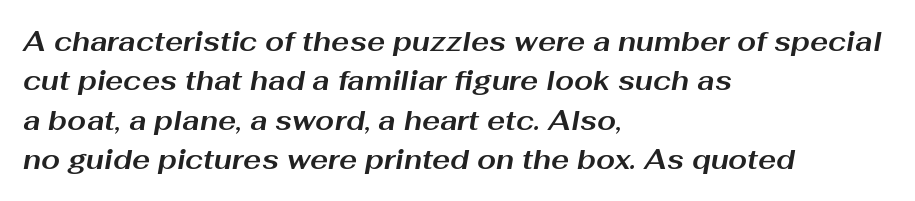
Q: Is the text bold? A: Yes.
Q: Is the text italic (slanted)? A: Yes, it leans right by about 10 degrees.
Q: Is the text underlined? A: No.
Q: How is the paragraph aligned? A: Left-aligned.
Q: Is the spacing between letters normal or unusually wide? A: Normal.
Q: Is the spacing between lines tight, normal or loose? A: Normal.
